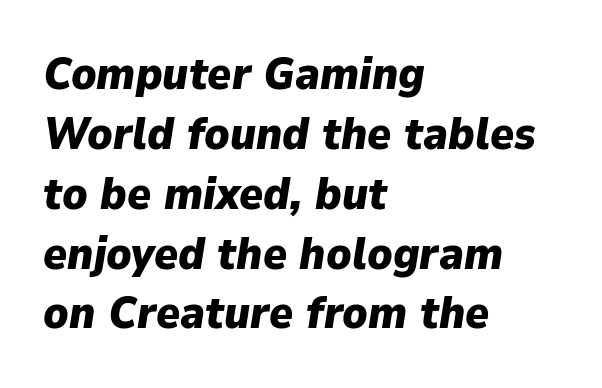
The baseline area is clear. The block of text has a typical density, with ordinary space between rows. Students, note that the glyphs here touch the page at normal intervals. Looking at the ascenders, they clearly lean.
